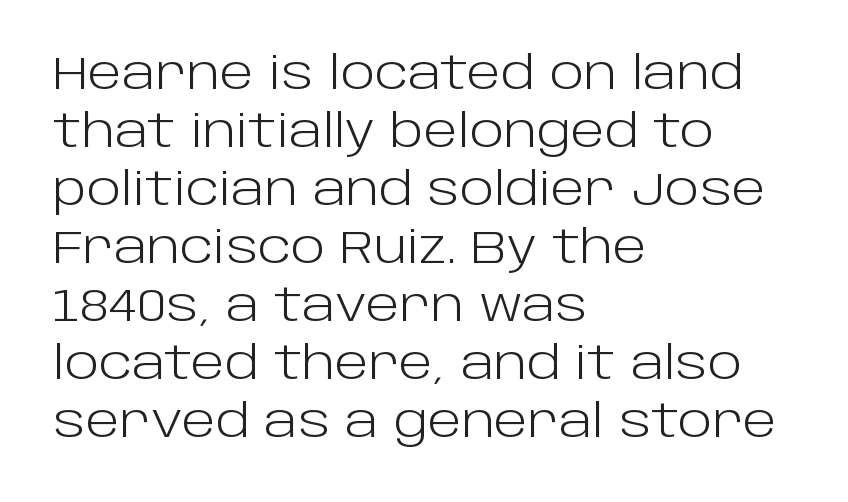
The image shows 45 px light sans-serif type, upright; set left-aligned, normal line spacing (1.29x), normal letter spacing, not underlined; low stroke contrast and a large x-height.
